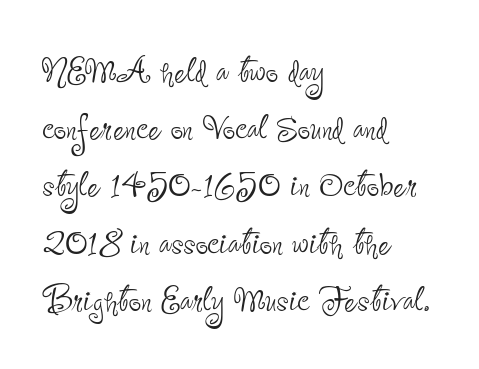
{"serif": "no", "bold": "no", "weight": "thin", "width": "condensed", "stroke_contrast": "low", "x_height": "small", "monospaced": "no", "underline": "no", "align": "left", "line_spacing": "normal", "line_spacing_ratio": 1.3, "letter_spacing": "normal", "letter_spacing_em": 0.0, "glyph_px": 44}
